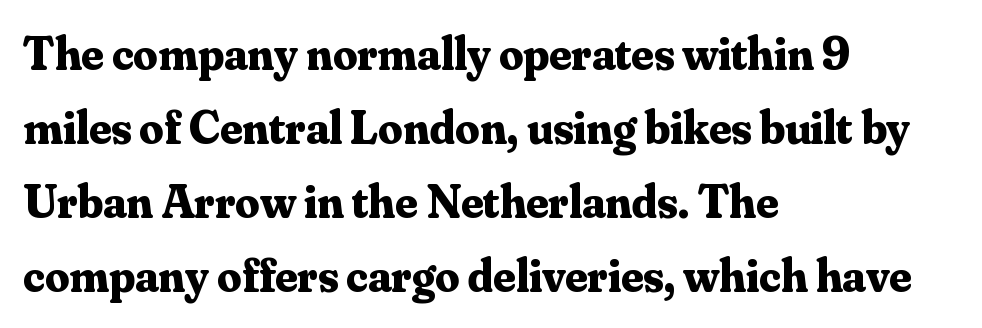
The image shows 48 px bold serif type, upright; set left-aligned, normal line spacing (1.54x), normal letter spacing, not underlined; medium stroke contrast and a small x-height.
